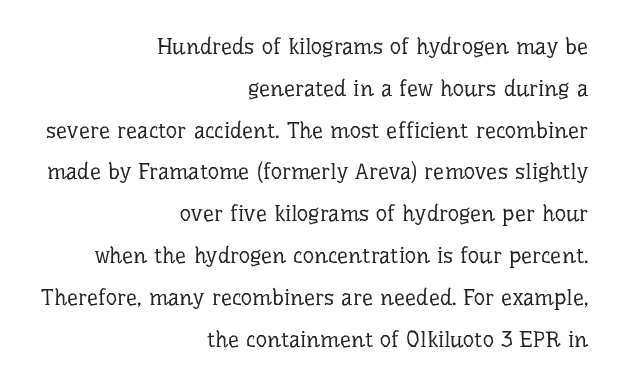
Q: Is the text bold? A: No.
Q: Is the text italic (slanted)? A: No, it is upright.
Q: Is the text underlined? A: No.
Q: How is the paragraph aligned? A: Right-aligned.
Q: Is the spacing between letters normal or unusually wide? A: Normal.
Q: Is the spacing between lines tight, normal or loose? A: Loose.
